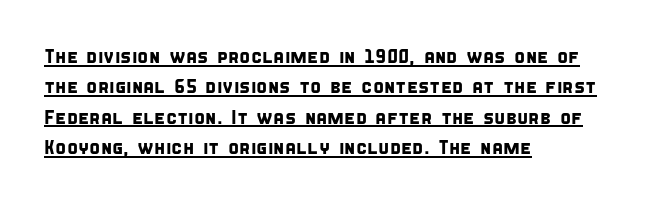
Q: Is the text underlined? A: Yes.
Q: How is the paragraph aligned? A: Left-aligned.
Q: Is the spacing between letters normal or unusually wide? A: Normal.
Q: Is the spacing between lines tight, normal or loose? A: Normal.
